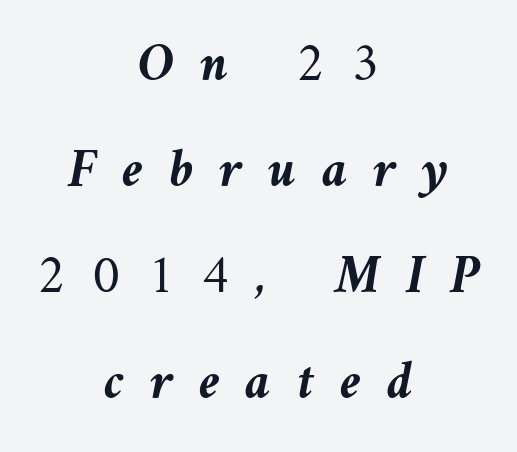
{"italic": "yes", "lean": "left", "slant_degrees": 10, "bold": "yes", "weight": "semibold", "width": "normal", "stroke_contrast": "medium", "x_height": "medium", "monospaced": "no", "underline": "no", "align": "center", "line_spacing": "loose", "line_spacing_ratio": 1.96, "letter_spacing": "wide", "letter_spacing_em": 0.48, "glyph_px": 54}
